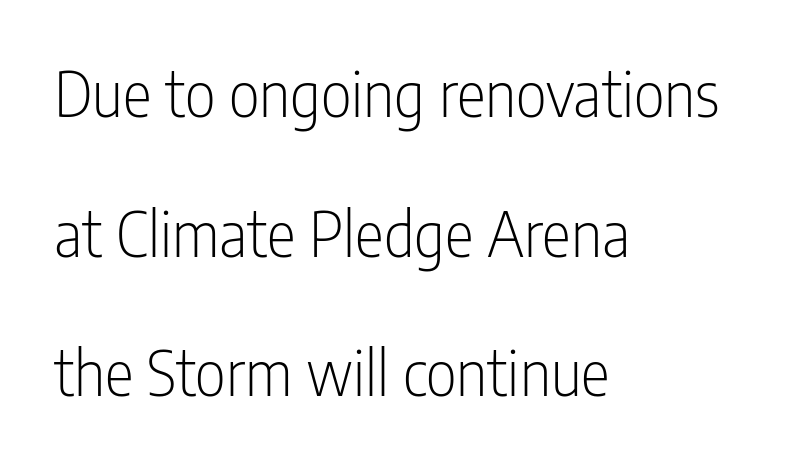
The image shows 61 px light, condensed sans-serif type, upright; set left-aligned, loose line spacing (2.29x), normal letter spacing, not underlined; low stroke contrast and a medium x-height.
